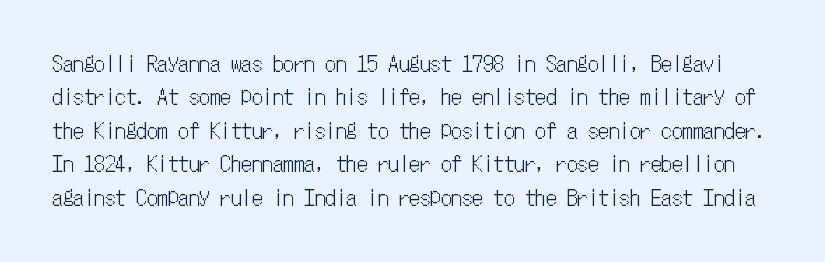
Q: Is the text italic (slanted)? A: No, it is upright.
Q: Is the text underlined? A: No.
Q: Is the spacing between letters normal or unusually wide? A: Normal.
Q: Is the spacing between lines tight, normal or loose? A: Normal.
